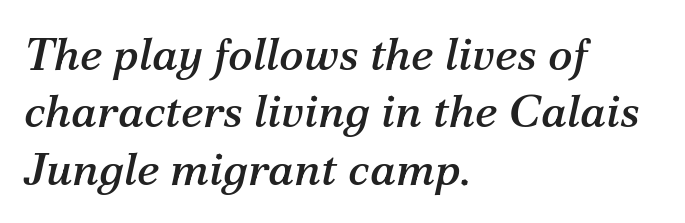
{"serif": "yes", "italic": "yes", "lean": "right", "slant_degrees": 12, "width": "normal", "stroke_contrast": "medium", "x_height": "medium", "monospaced": "no", "underline": "no", "align": "left", "line_spacing": "normal", "line_spacing_ratio": 1.25, "letter_spacing": "normal", "letter_spacing_em": 0.0, "glyph_px": 46}
